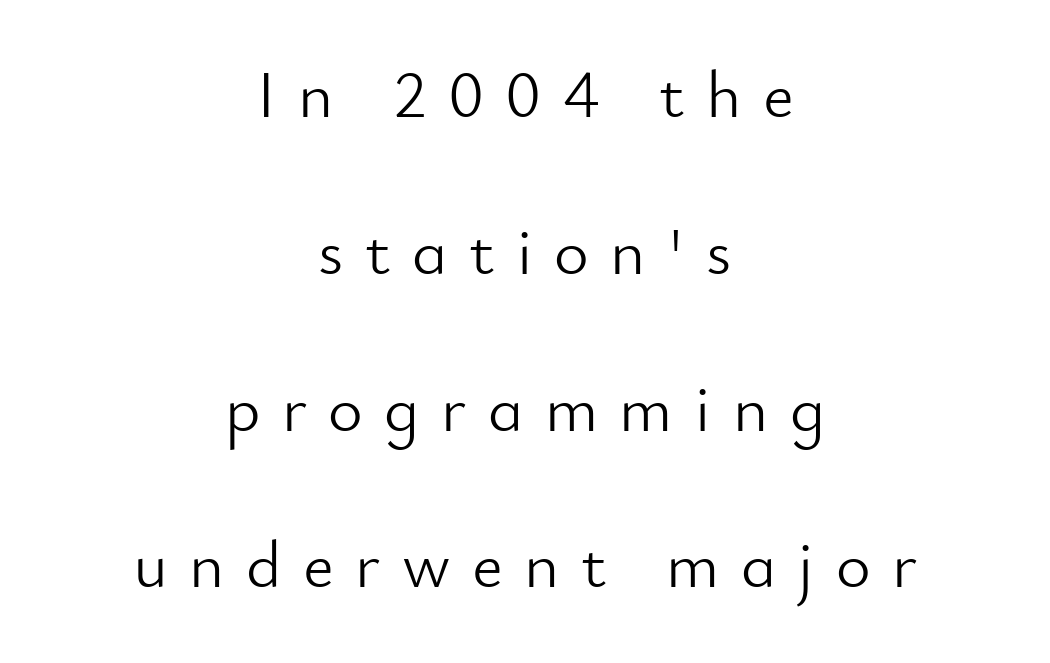
The image shows 67 px light sans-serif type, upright; set centered, loose line spacing (2.34x), unusually wide letter spacing (+0.32 em), not underlined; low stroke contrast and a small x-height.
